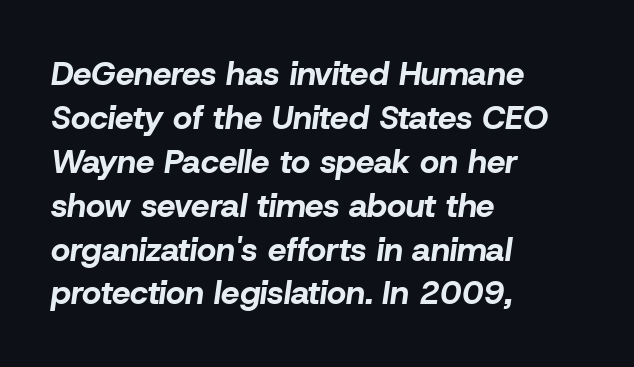
{"italic": "yes", "lean": "right", "slant_degrees": 8, "bold": "yes", "weight": "bold", "width": "normal", "stroke_contrast": "low", "x_height": "medium", "monospaced": "no", "underline": "no", "align": "left", "line_spacing": "normal", "line_spacing_ratio": 1.33, "letter_spacing": "normal", "letter_spacing_em": 0.0, "glyph_px": 33}
